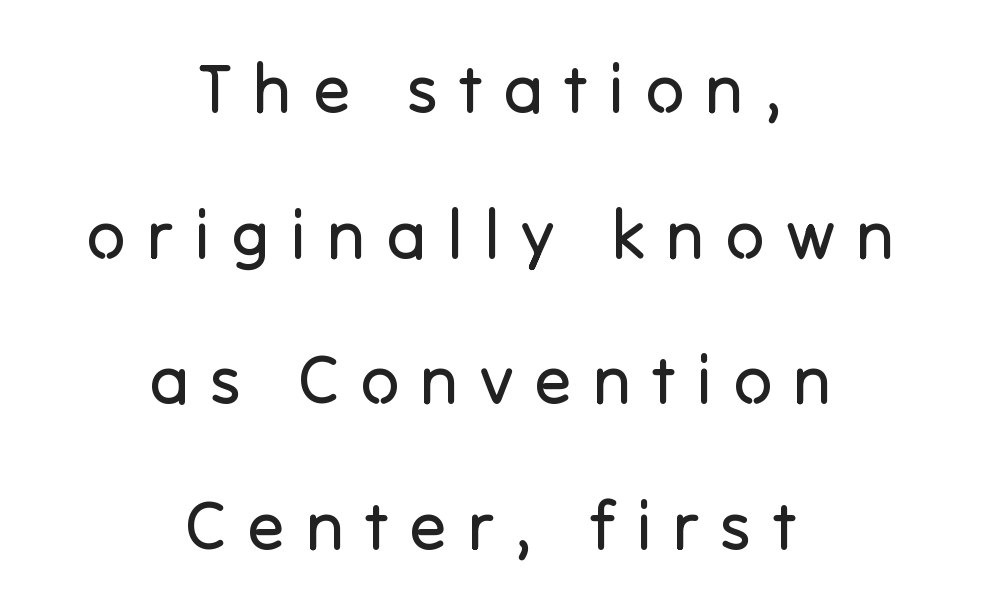
Q: Is the text bold? A: No.
Q: Is the text italic (slanted)? A: No, it is upright.
Q: Is the typeface a serif or a sans-serif typeface? A: Sans-serif.
Q: Is the text underlined? A: No.
Q: How is the paragraph aligned? A: Centered.
Q: Is the spacing between letters normal or unusually wide? A: Unusually wide.
Q: Is the spacing between lines tight, normal or loose? A: Loose.
Q: Width (condensed, normal, or wide)? A: Normal.
Q: Stroke contrast? A: Low.
Q: x-height? A: Medium.
Q: Monospaced? A: No.
